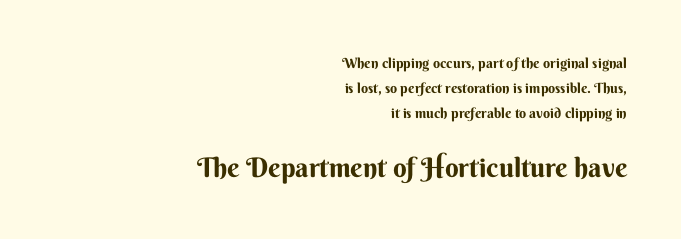
The image shows 27 px bold type, upright; set right-aligned, line spacing 1.77x, normal letter spacing, not underlined; the second (bottom) block is 1.93x larger.
